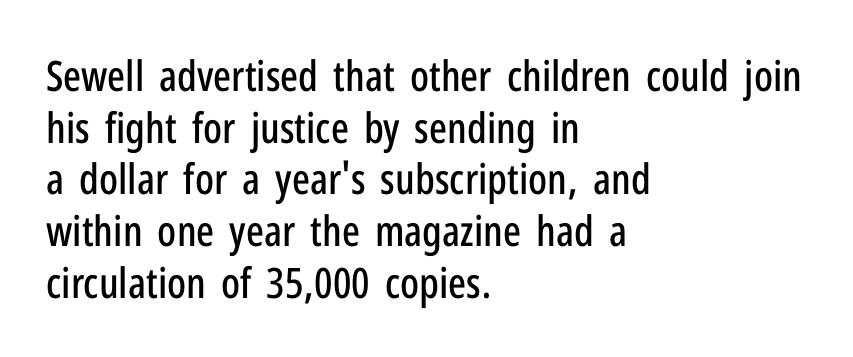
The image shows 42 px condensed sans-serif type, upright; set left-aligned, line spacing 1.23x, normal letter spacing, not underlined; low stroke contrast and a medium x-height.
